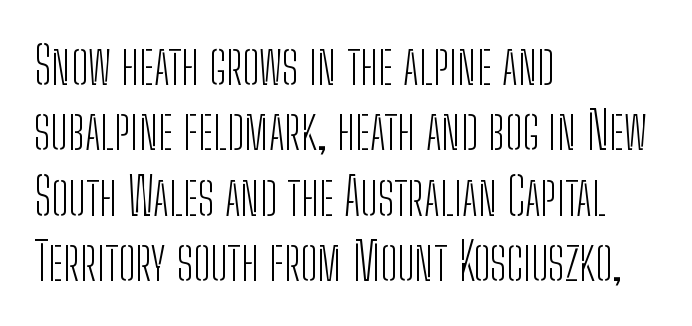
The image shows 51 px light, condensed sans-serif type, upright; set left-aligned, normal line spacing (1.28x), normal letter spacing, not underlined; low stroke contrast and a medium x-height.
